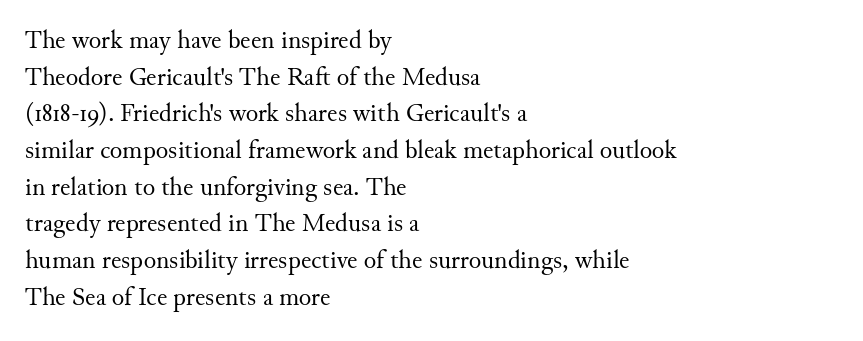
In CSS terms this would be text-align: left. The words here are not underlined. The font is comparable to plain body text, perhaps lighter. Every character sits straight up, as roman type does. The vertical gap from one line to the next is medium. Compared with typical body copy, the letter spacing here is the same.
